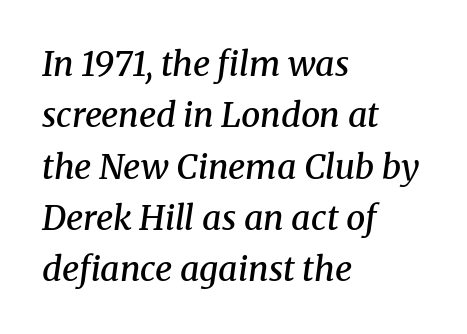
Default kerning and tracking; the words read as compact shapes. These lines stack with their left ends in a neat column. Stroke terminals: seriffed. You could not count columns in this text — the font is proportionally spaced. What weight is shown? A semibold, between regular and bold.
